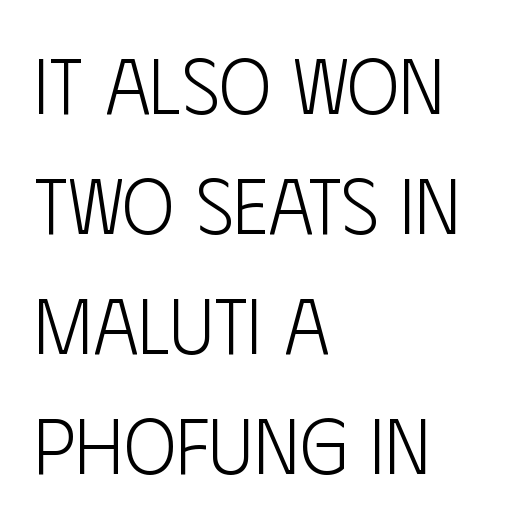
Q: Is the text bold? A: No.
Q: Is the text italic (slanted)? A: No, it is upright.
Q: Is the typeface a serif or a sans-serif typeface? A: Sans-serif.
Q: Is the text underlined? A: No.
Q: How is the paragraph aligned? A: Left-aligned.
Q: Is the spacing between letters normal or unusually wide? A: Normal.
Q: Is the spacing between lines tight, normal or loose? A: Normal.
Q: Width (condensed, normal, or wide)? A: Condensed.
Q: Stroke contrast? A: Low.
Q: x-height? A: Large.
Q: Monospaced? A: No.
